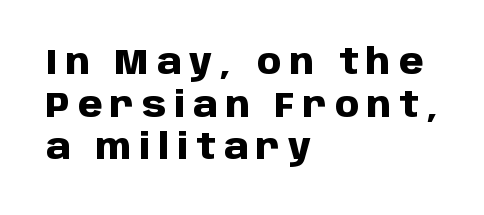
The image shows 35 px heavy sans-serif type, upright; set left-aligned, line spacing 1.22x, unusually wide letter spacing (+0.23 em), not underlined; low stroke contrast and a large x-height.
